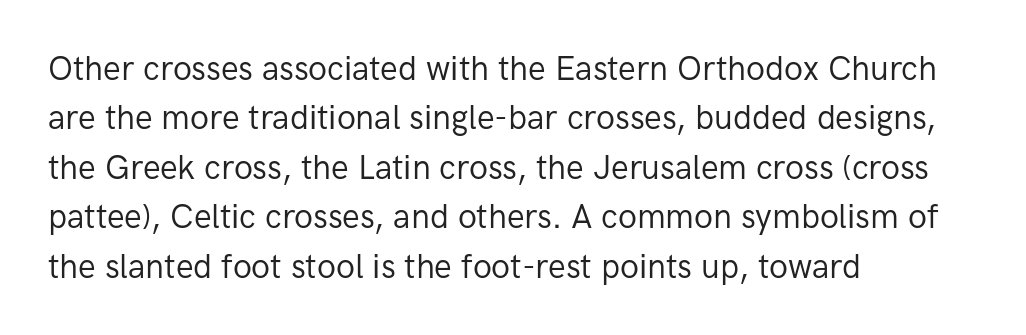
{"serif": "no", "italic": "no", "bold": "no", "weight": "regular", "width": "normal", "stroke_contrast": "low", "x_height": "medium", "monospaced": "no", "underline": "no", "align": "left", "line_spacing": "normal", "line_spacing_ratio": 1.5, "letter_spacing": "normal", "letter_spacing_em": 0.0, "glyph_px": 33}
